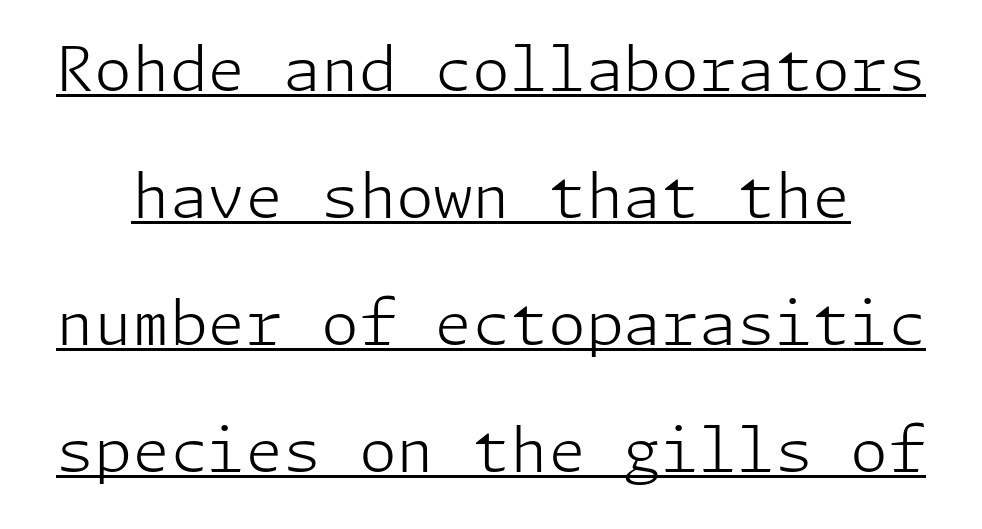
Honestly, the rows look like they've been pulled way apart. Letters have the restrained weight of plain body copy at most. Do the letters lean? They stand straight. This sample uses plain, unmodified letter spacing. Nothing sits at the stroke ends, so this counts as sans-serif.
